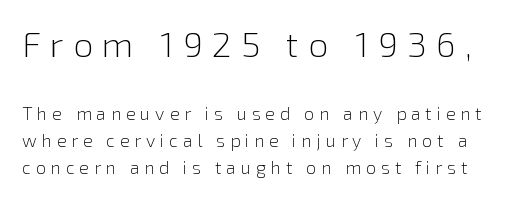
Q: Is the text bold? A: No.
Q: Is the text italic (slanted)? A: No, it is upright.
Q: Is the typeface a serif or a sans-serif typeface? A: Sans-serif.
Q: Is the text underlined? A: No.
Q: Is the spacing between letters normal or unusually wide? A: Unusually wide.
Q: Is the spacing between lines tight, normal or loose? A: Normal.
Q: Which block of text is set in a larger size, the first (top) or the second (bottom)? A: The first (top) one.
Q: Width (condensed, normal, or wide)? A: Normal.
Q: x-height? A: Medium.
Q: Monospaced? A: No.
